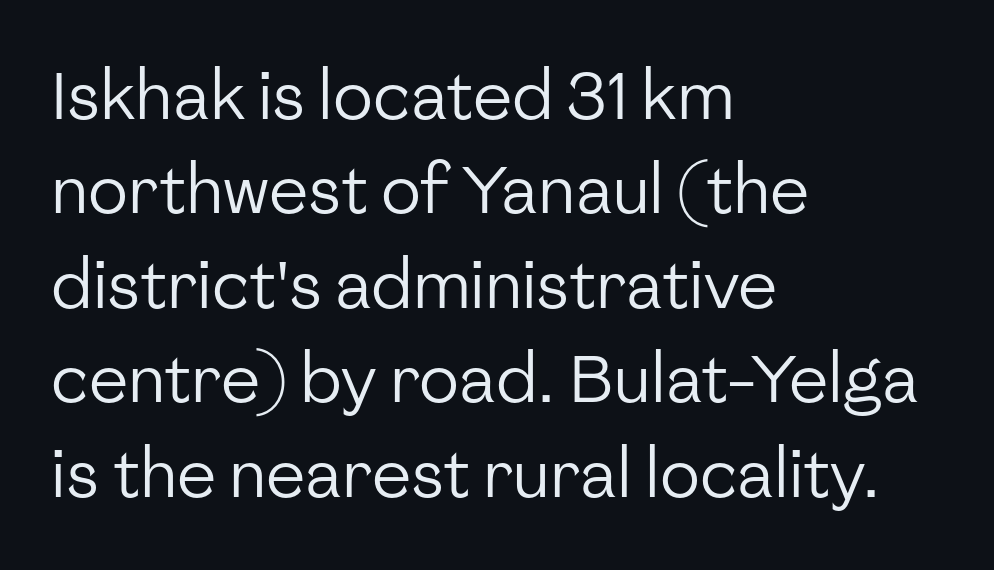
Q: Is the text bold? A: No.
Q: Is the text italic (slanted)? A: No, it is upright.
Q: Is the typeface a serif or a sans-serif typeface? A: Sans-serif.
Q: Is the text underlined? A: No.
Q: How is the paragraph aligned? A: Left-aligned.
Q: Is the spacing between letters normal or unusually wide? A: Normal.
Q: Is the spacing between lines tight, normal or loose? A: Normal.
Q: Width (condensed, normal, or wide)? A: Normal.
Q: Stroke contrast? A: Low.
Q: x-height? A: Medium.
Q: Monospaced? A: No.
